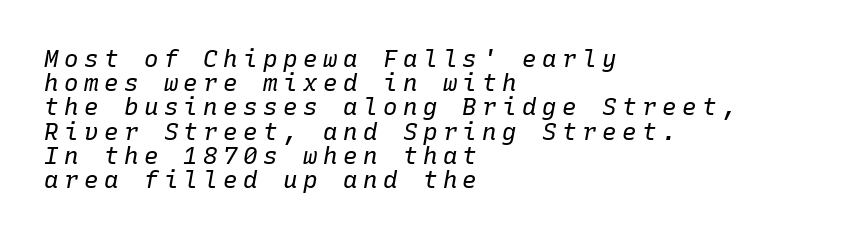
The image shows 24 px text type, italic (leaning right); set left-aligned, tight line spacing (1.01x), unusually wide letter spacing (+0.23 em), not underlined.
